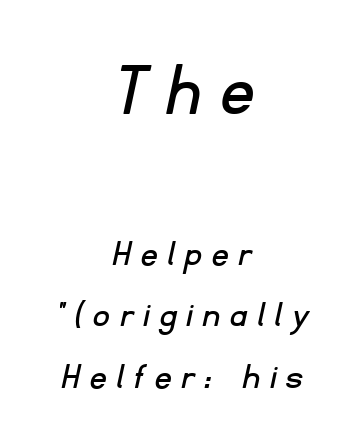
{"serif": "no", "width": "normal", "stroke_contrast": "low", "x_height": "small", "monospaced": "no", "underline": "no", "align": "center", "line_spacing": "normal", "line_spacing_ratio": 1.61, "letter_spacing": "wide", "letter_spacing_em": 0.31, "larger_block": "first", "size_ratio": 2.0, "glyph_px": 76}
